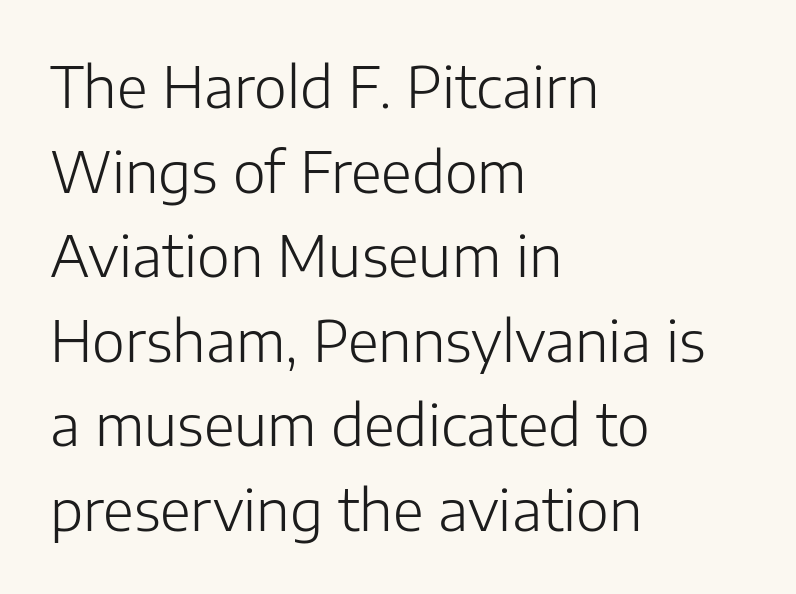
{"serif": "no", "italic": "no", "bold": "no", "weight": "light", "width": "normal", "stroke_contrast": "low", "x_height": "medium", "monospaced": "no", "underline": "no", "align": "left", "line_spacing": "normal", "line_spacing_ratio": 1.51, "letter_spacing": "normal", "letter_spacing_em": 0.0, "glyph_px": 56}
